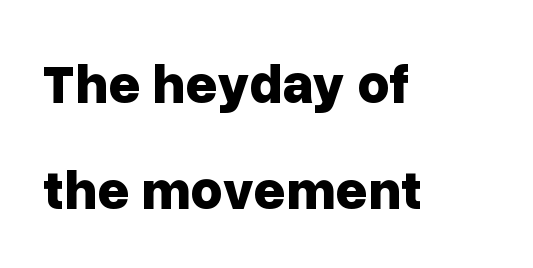
{"serif": "no", "italic": "no", "bold": "yes", "weight": "bold", "width": "normal", "stroke_contrast": "low", "x_height": "medium", "monospaced": "no", "underline": "no", "align": "left", "line_spacing_ratio": 1.89, "letter_spacing": "normal", "letter_spacing_em": 0.0, "glyph_px": 56}
